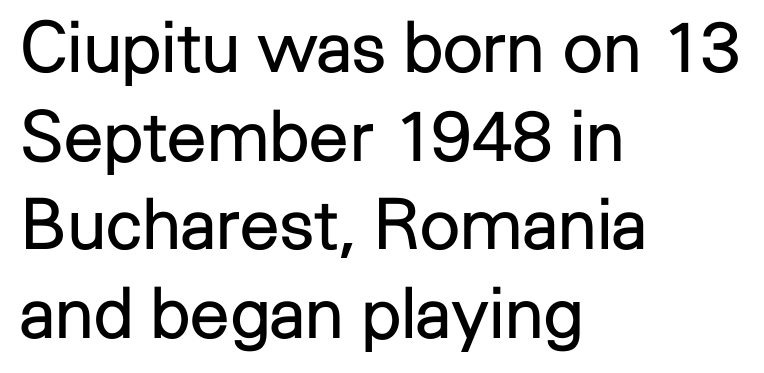
{"serif": "no", "italic": "no", "bold": "no", "weight": "regular", "width": "normal", "stroke_contrast": "low", "x_height": "medium", "monospaced": "no", "underline": "no", "align": "left", "line_spacing": "normal", "line_spacing_ratio": 1.25, "letter_spacing": "normal", "letter_spacing_em": 0.0, "glyph_px": 71}
